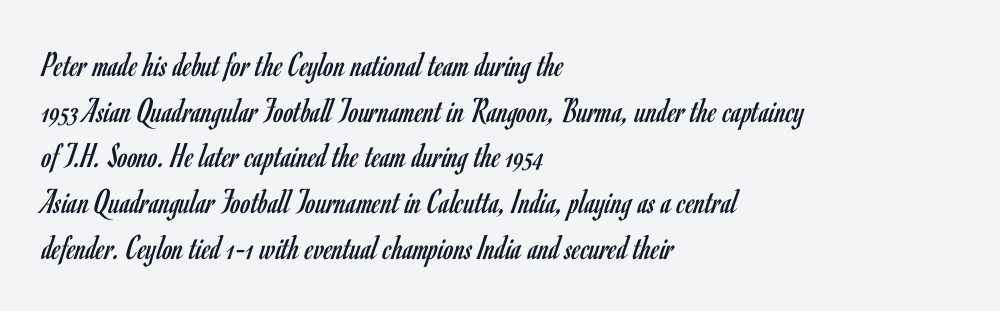
These lines are rendered in a variable-pitch font. Tracking here is standard; glyphs follow each other at the usual distance. Weight: not bold — regular or lighter. Just letters on the line, the space beneath them empty.
